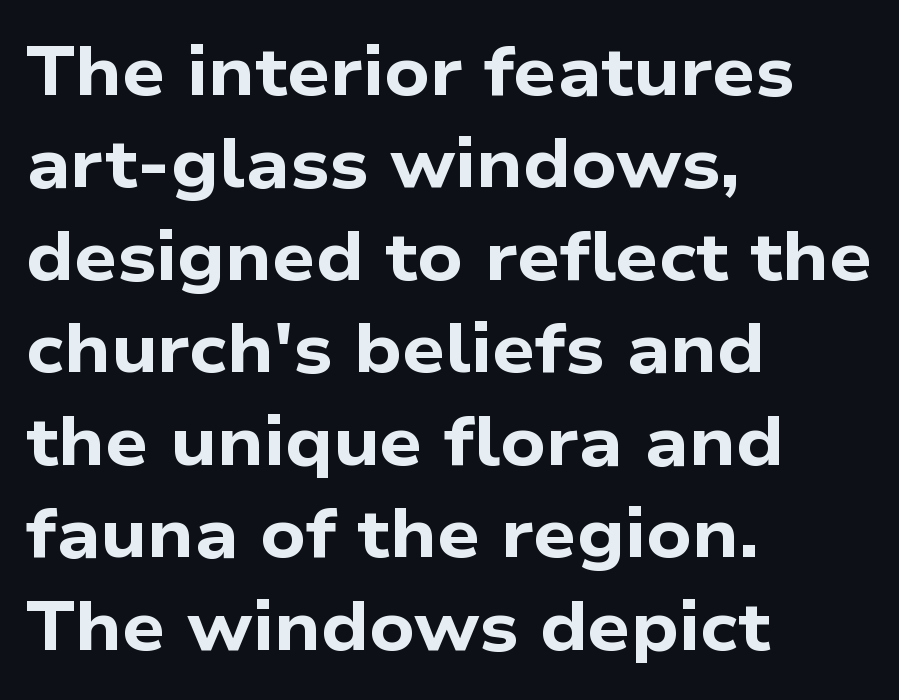
{"serif": "no", "bold": "yes", "weight": "bold", "width": "wide", "stroke_contrast": "low", "x_height": "medium", "monospaced": "no", "underline": "no", "align": "left", "line_spacing": "normal", "line_spacing_ratio": 1.36, "letter_spacing": "normal", "letter_spacing_em": 0.0, "glyph_px": 68}
